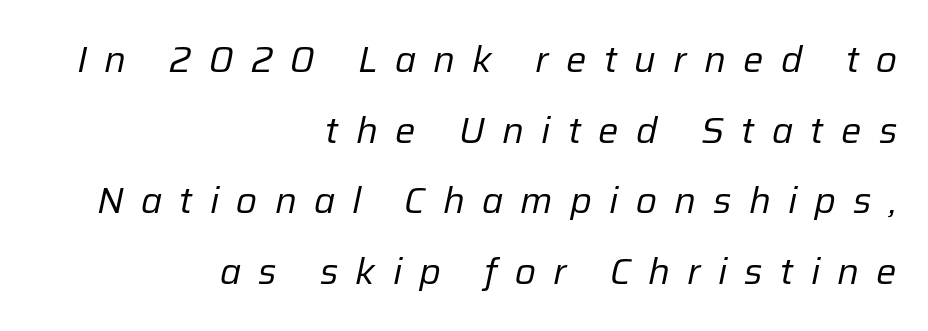
The image shows 36 px regular-weight type, italic (leaning right); set right-aligned, loose line spacing (1.96x), unusually wide letter spacing (+0.48 em), not underlined; low stroke contrast and a medium x-height.
